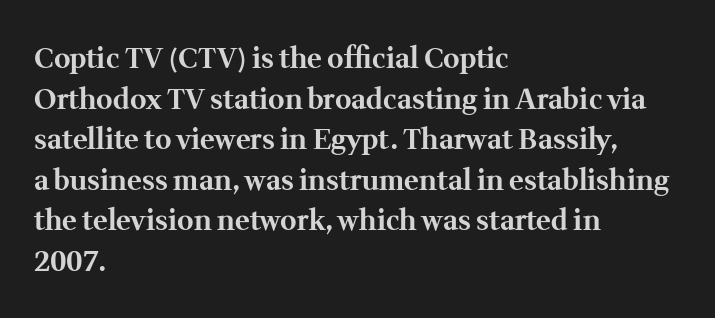
Q: Is the text bold? A: Yes.
Q: Is the text italic (slanted)? A: No, it is upright.
Q: Is the typeface a serif or a sans-serif typeface? A: Serif.
Q: Is the text underlined? A: No.
Q: How is the paragraph aligned? A: Left-aligned.
Q: Is the spacing between letters normal or unusually wide? A: Normal.
Q: Is the spacing between lines tight, normal or loose? A: Normal.
Q: Width (condensed, normal, or wide)? A: Normal.
Q: Stroke contrast? A: Medium.
Q: x-height? A: Medium.
Q: Monospaced? A: No.
